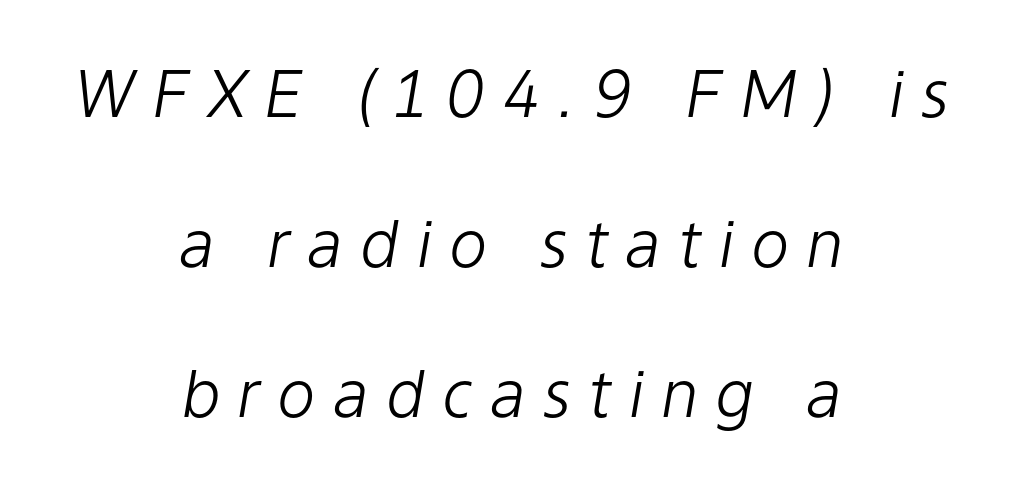
The letterforms stand isolated, each surrounded by extra space. Leading: increased. Centered paragraph, ragged on both sides. The weight tops out at a normal text grade. No word sits above an underline.
